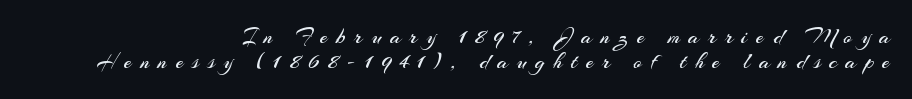
{"bold": "no", "underline": "no", "align": "right", "line_spacing": "tight", "line_spacing_ratio": 1.08, "letter_spacing": "wide", "letter_spacing_em": 0.37, "glyph_px": 23}
